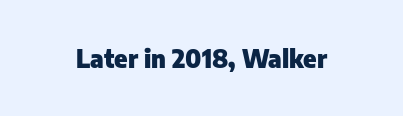
Q: Is the text bold? A: Yes.
Q: Is the text italic (slanted)? A: No, it is upright.
Q: Is the text underlined? A: No.
Q: Is the spacing between letters normal or unusually wide? A: Normal.
